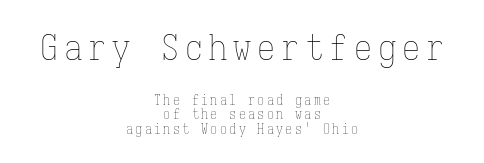
The image shows 36 px thin, condensed type, upright, monospaced; set centered, tight line spacing (1.03x), not underlined; the first (top) block is 2.57x larger; low stroke contrast and a medium x-height.
